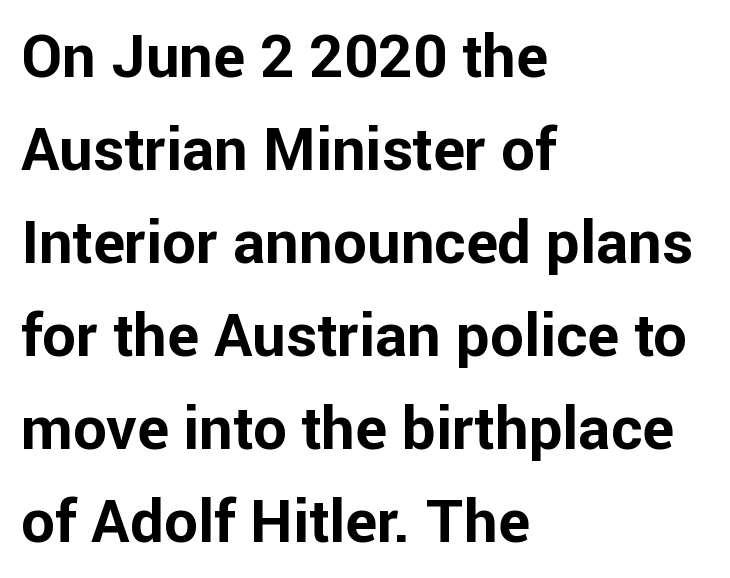
Proportional: the letters do not fall into vertical columns. Check where the strokes stop: nothing finishes them off — pure sans. A student would call this left alignment; a typographer would say flush left, rag right. Rule under the text: the space is simply empty.
